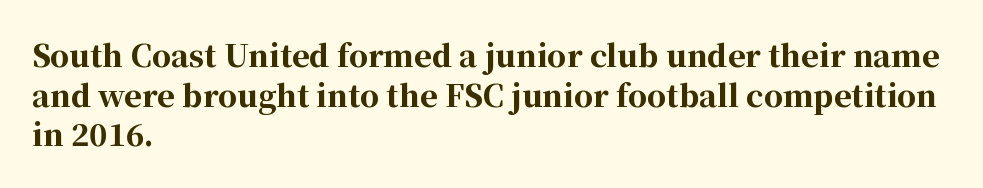
The image shows 30 px bold serif type, upright; set left-aligned, normal line spacing (1.32x), normal letter spacing, not underlined; high stroke contrast and a medium x-height.
